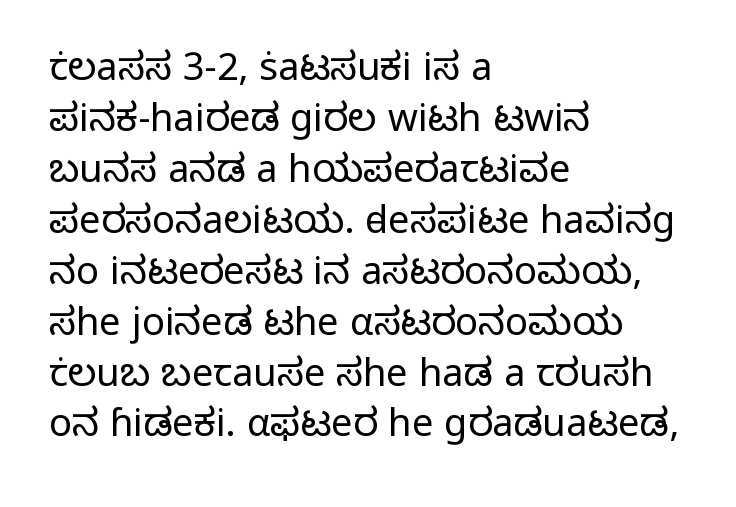
This rendering features lettering with no underline. A typesetter would call this proportional, since set widths differ per character. Check where the strokes stop: nothing finishes them off — pure sans. Typeset ragged right — the left edge is the straight one. In terms of leading, this rendering sits right in the middle. The strokes are not fattened; the text isn't bold.
